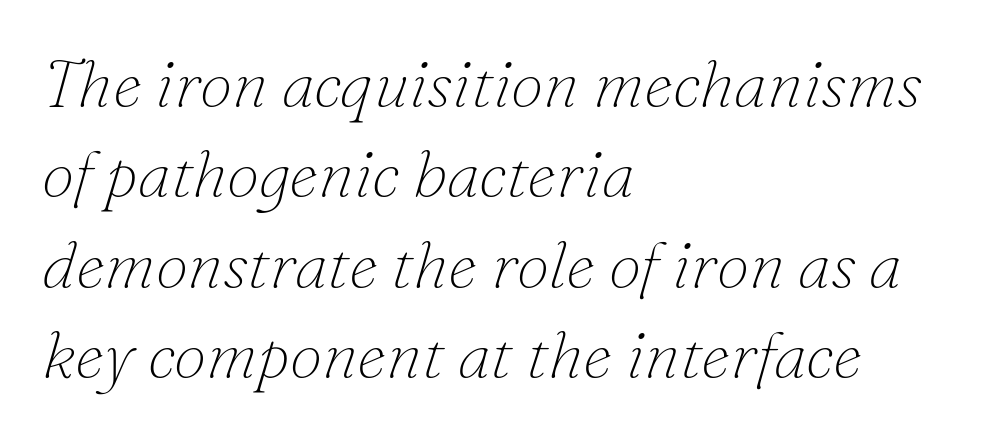
{"serif": "yes", "italic": "yes", "lean": "right", "slant_degrees": 16, "bold": "no", "weight": "thin", "width": "normal", "stroke_contrast": "low", "x_height": "small", "monospaced": "no", "underline": "no", "align": "left", "line_spacing": "normal", "line_spacing_ratio": 1.37, "letter_spacing": "normal", "letter_spacing_em": 0.0, "glyph_px": 66}
